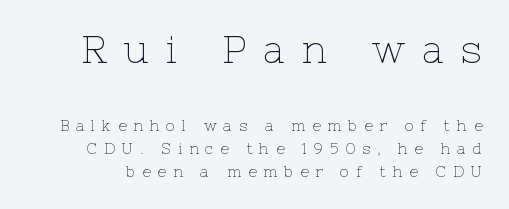
Q: Is the text bold? A: No.
Q: Is the text italic (slanted)? A: No, it is upright.
Q: Is the typeface a serif or a sans-serif typeface? A: Serif.
Q: Is the text underlined? A: No.
Q: Is the spacing between letters normal or unusually wide? A: Unusually wide.
Q: Is the spacing between lines tight, normal or loose? A: Normal.
Q: Which block of text is set in a larger size, the first (top) or the second (bottom)? A: The first (top) one.
Q: Width (condensed, normal, or wide)? A: Normal.
Q: Stroke contrast? A: Low.
Q: x-height? A: Medium.
Q: Monospaced? A: No.
